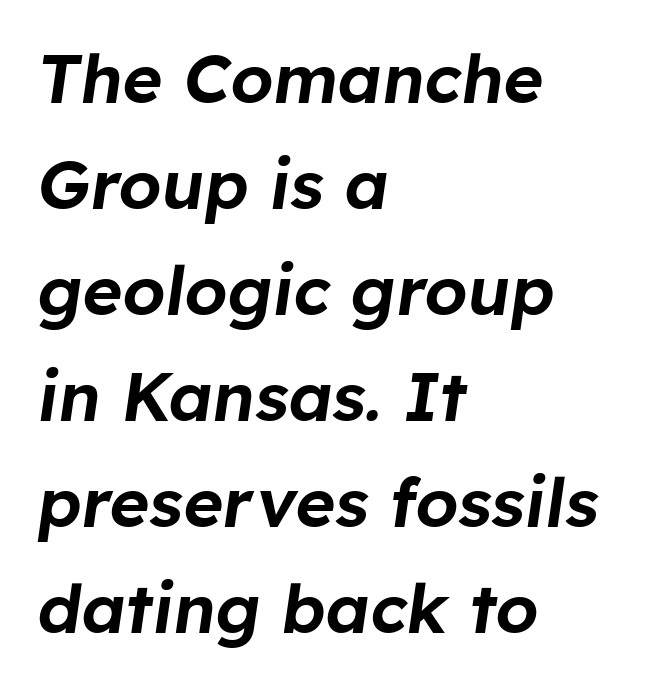
{"italic": "yes", "lean": "right", "slant_degrees": 8, "width": "normal", "stroke_contrast": "low", "x_height": "medium", "monospaced": "no", "underline": "no", "align": "left", "line_spacing": "normal", "line_spacing_ratio": 1.56, "letter_spacing": "normal", "letter_spacing_em": 0.0, "glyph_px": 68}
